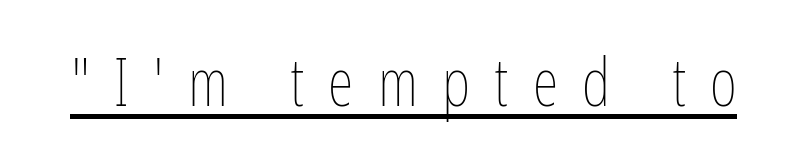
The image shows 66 px thin, condensed type, upright; set unusually wide letter spacing (+0.37 em), underlined; low stroke contrast and a medium x-height.
